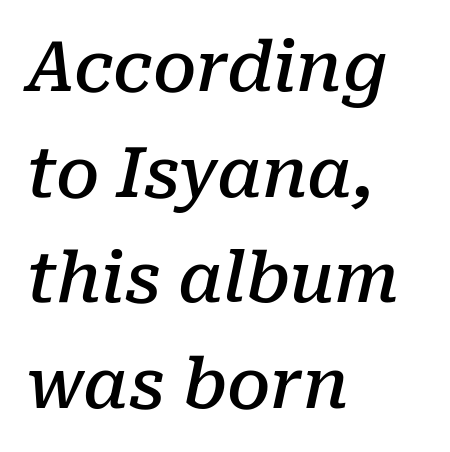
As a designer I'd log this as weight 600, semibold. Honestly, the letter spacing is just normal — you wouldn't notice it. Interline gaps are of average width in this sample. Plain, unruled lines of type. Serifs: yes, visible at the terminals of the letterforms. One-word summary of the alignment: left.
